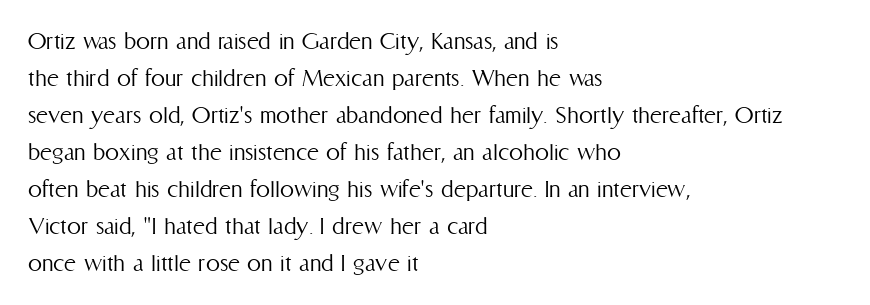
{"italic": "no", "bold": "no", "weight": "light", "width": "condensed", "stroke_contrast": "medium", "x_height": "medium", "monospaced": "no", "underline": "no", "align": "left", "line_spacing": "normal", "line_spacing_ratio": 1.32, "letter_spacing": "normal", "letter_spacing_em": 0.0, "glyph_px": 28}
